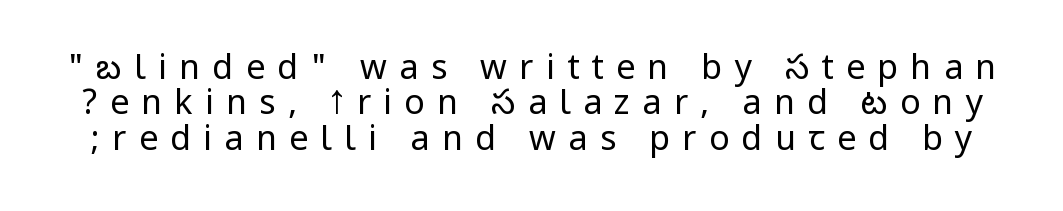
Whoever set this chose condensed vertical rhythm over breathing room. Is there any slant? The stems are plumb. The rendering shows plain stroke endings on the letterforms — a sans-serif design. Bare-footed words on every line. The characters are drawn with everyday or finer stroke widths. The type is letterspaced generously, with wide tracking.
